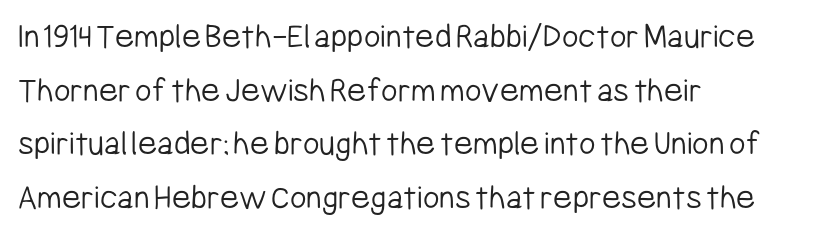
Q: Is the text bold? A: No.
Q: Is the text italic (slanted)? A: No, it is upright.
Q: Is the typeface a serif or a sans-serif typeface? A: Sans-serif.
Q: Is the text underlined? A: No.
Q: How is the paragraph aligned? A: Left-aligned.
Q: Is the spacing between letters normal or unusually wide? A: Normal.
Q: Is the spacing between lines tight, normal or loose? A: Normal.
Q: Width (condensed, normal, or wide)? A: Condensed.
Q: Stroke contrast? A: Low.
Q: x-height? A: Medium.
Q: Monospaced? A: No.
